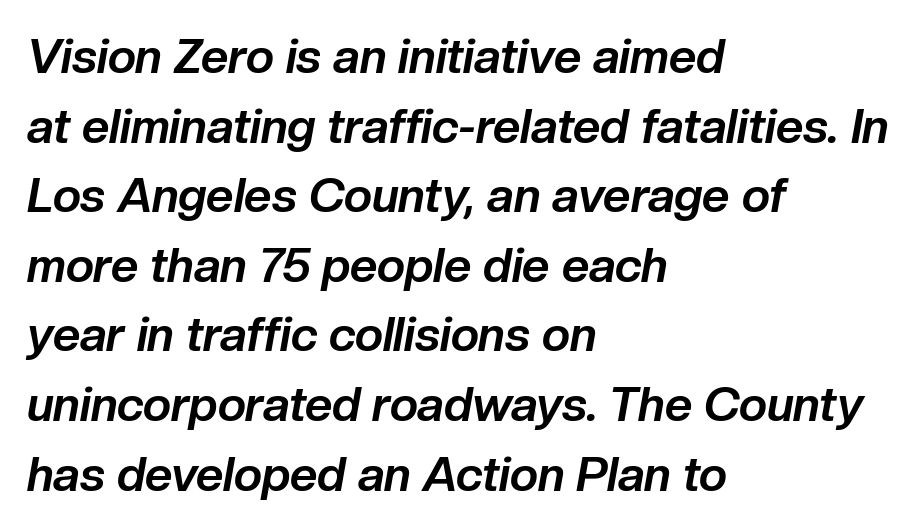
Q: Is the text bold? A: Yes.
Q: Is the text italic (slanted)? A: Yes, it leans right by about 10 degrees.
Q: Is the text underlined? A: No.
Q: How is the paragraph aligned? A: Left-aligned.
Q: Is the spacing between letters normal or unusually wide? A: Normal.
Q: Is the spacing between lines tight, normal or loose? A: Normal.
Q: Width (condensed, normal, or wide)? A: Normal.
Q: Stroke contrast? A: Low.
Q: x-height? A: Medium.
Q: Monospaced? A: No.
